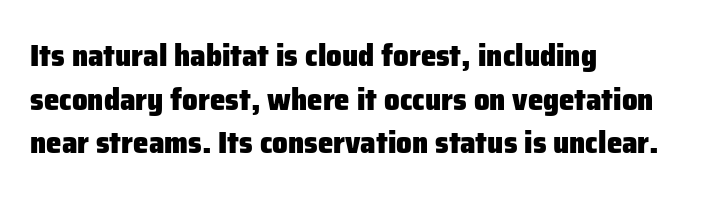
The image shows 31 px heavy sans-serif type, upright; set left-aligned, normal line spacing (1.41x), normal letter spacing, not underlined; low stroke contrast and a medium x-height.
